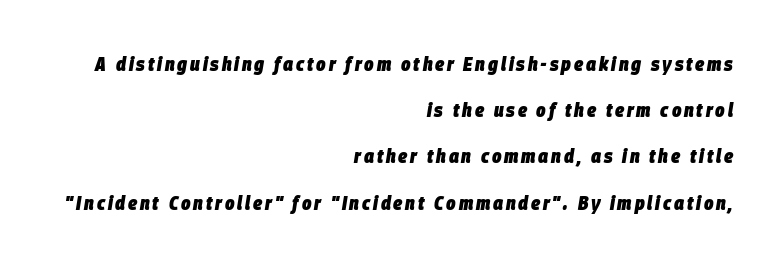
The image shows 20 px bold type, italic (leaning right); set right-aligned, loose line spacing (2.31x), not underlined.
